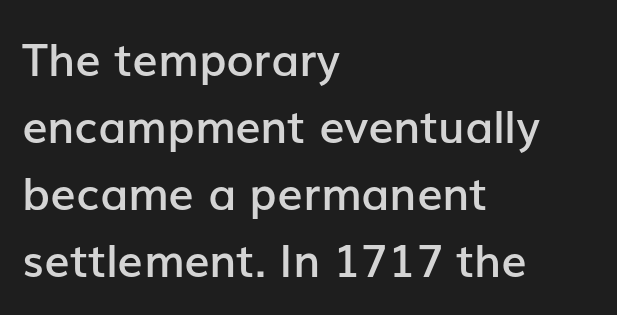
The image shows 45 px semibold sans-serif type, upright; set left-aligned, normal line spacing (1.49x), normal letter spacing, not underlined; low stroke contrast and a medium x-height.
